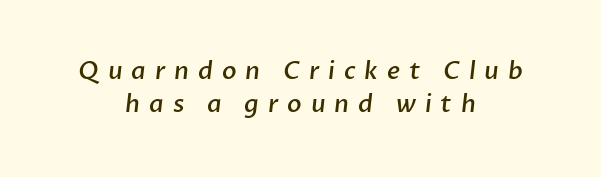
Observe the wide spacing: letters keep a clear distance from each other. Emphasis by weight is partial: semibold. Descenders are the only things crossing below the line. One glance says typical: line gaps are just what's usual. In CSS terms this would be text-align: center.
